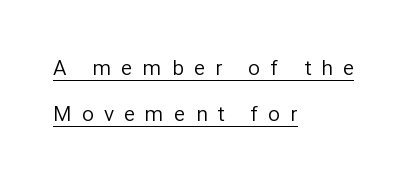
{"italic": "no", "bold": "no", "underline": "yes", "align": "left", "line_spacing": "loose", "line_spacing_ratio": 2.18, "letter_spacing": "wide", "letter_spacing_em": 0.49, "glyph_px": 21}
